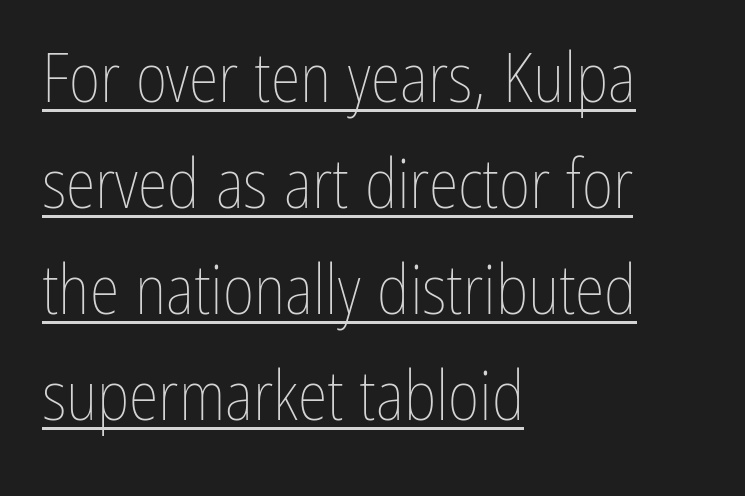
Vertically, the passage feels balanced, rows spaced as you'd expect. Each letter keeps its own natural width here, so spacing adapts to shape. Nobody touched the tracking dial on this one. This is underlined copy, the kind a proofreader might mark for attention. If you drew a ruler down the left edge, every line would touch it. The typography opts for an upright posture over an oblique one.
